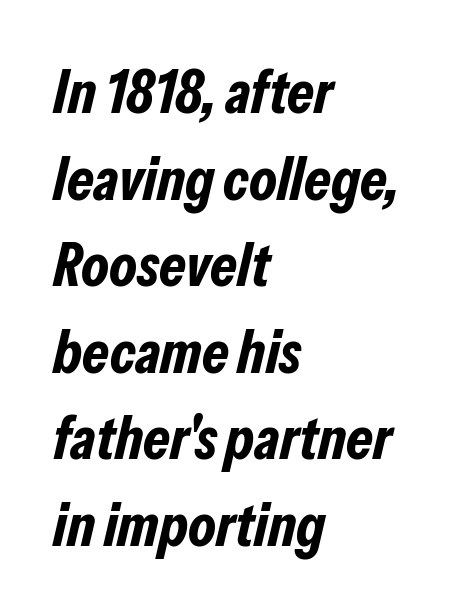
{"italic": "yes", "lean": "right", "slant_degrees": 13, "bold": "yes", "weight": "bold", "width": "condensed", "stroke_contrast": "low", "x_height": "medium", "monospaced": "no", "underline": "no", "align": "left", "line_spacing": "normal", "line_spacing_ratio": 1.42, "letter_spacing": "normal", "letter_spacing_em": 0.0, "glyph_px": 61}
